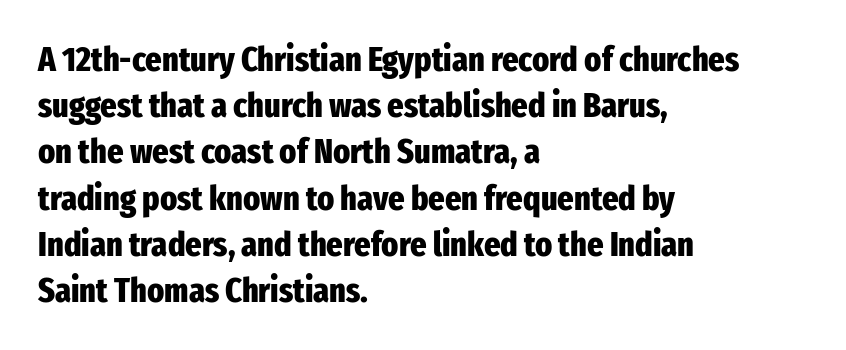
The image shows 35 px heavy, condensed sans-serif type, upright; set left-aligned, normal line spacing (1.32x), normal letter spacing, not underlined; low stroke contrast and a medium x-height.
